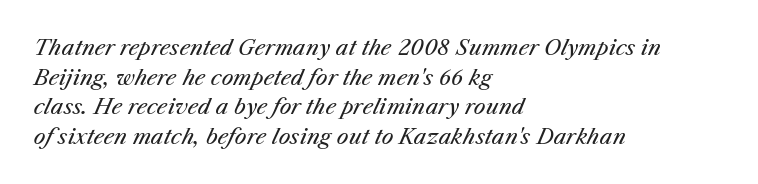
The gaps between neighbouring characters are ordinary and unremarkable. Quick note: underline off. Short and long lines alike share a common starting point at left. Stem width sits at or under what a default text font uses. The designer left line spacing at the default. In terms of posture, this sample is oblique.
